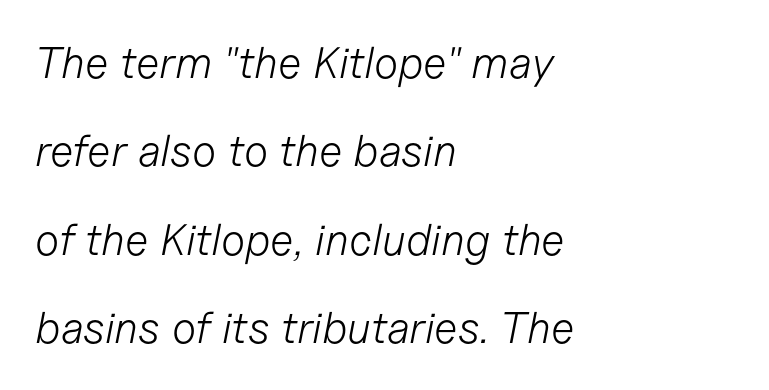
Q: Is the text bold? A: No.
Q: Is the text italic (slanted)? A: Yes, it leans right by about 11 degrees.
Q: Is the text underlined? A: No.
Q: How is the paragraph aligned? A: Left-aligned.
Q: Is the spacing between letters normal or unusually wide? A: Normal.
Q: Is the spacing between lines tight, normal or loose? A: Loose.
Q: Width (condensed, normal, or wide)? A: Normal.
Q: Stroke contrast? A: Low.
Q: x-height? A: Medium.
Q: Monospaced? A: No.
